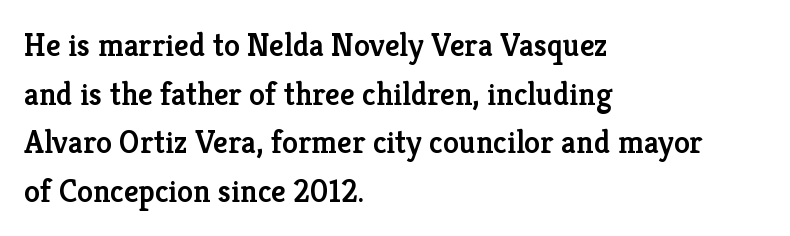
The image shows 32 px semibold serif type, upright; set left-aligned, normal line spacing (1.52x), normal letter spacing, not underlined; low stroke contrast and a medium x-height.
